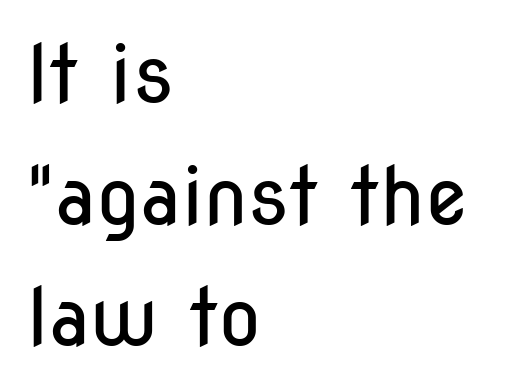
{"serif": "no", "italic": "no", "bold": "no", "weight": "regular", "width": "condensed", "stroke_contrast": "low", "x_height": "medium", "monospaced": "no", "underline": "no", "align": "left", "line_spacing": "normal", "line_spacing_ratio": 1.54, "letter_spacing": "normal", "letter_spacing_em": 0.0, "glyph_px": 79}
